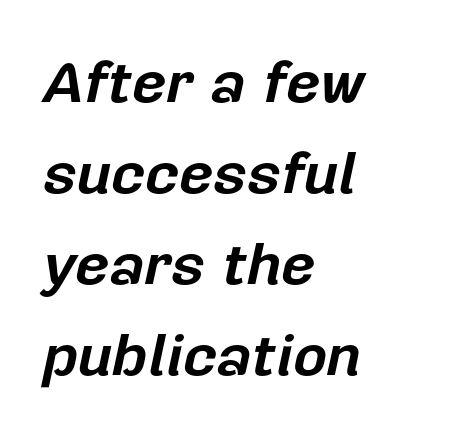
These lines are rendered in a variable-pitch font. A typesetter would mark this as italic. The face used here has the dense, thick strokes of a bold. Words float on clear page, feet unadorned.
